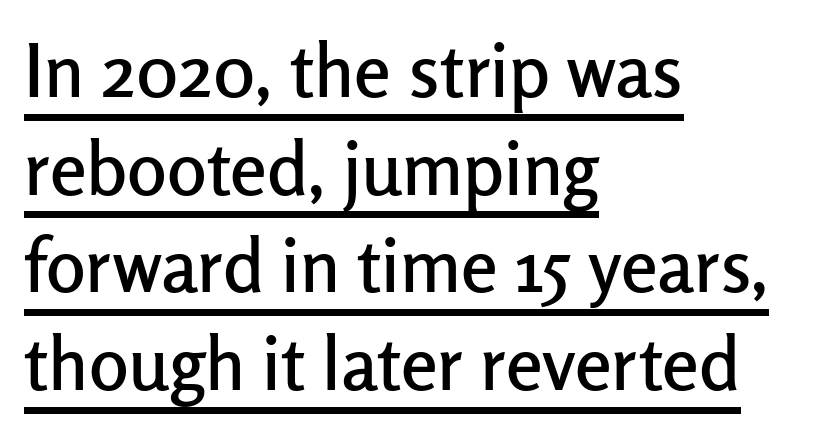
Descenders here cross a horizontal rule under the line. The specimen reads as upright at a glance. Looks like regular typesetting: each glyph gets only the width it needs. Notice how the passage keeps a crisp vertical edge on the left only. Stroke terminals: plain, sans-serif.
